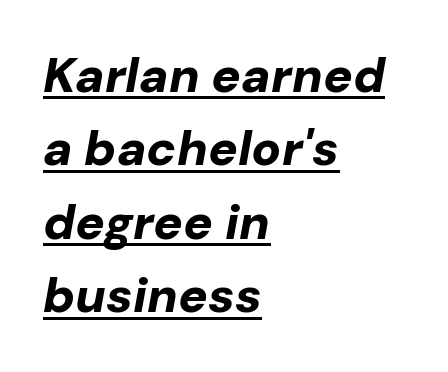
Each glyph is drawn with heavy, bold strokes. One glance says typical: line gaps are just what's usual. The passage shown has conventional tracking throughout. Underlined type.
